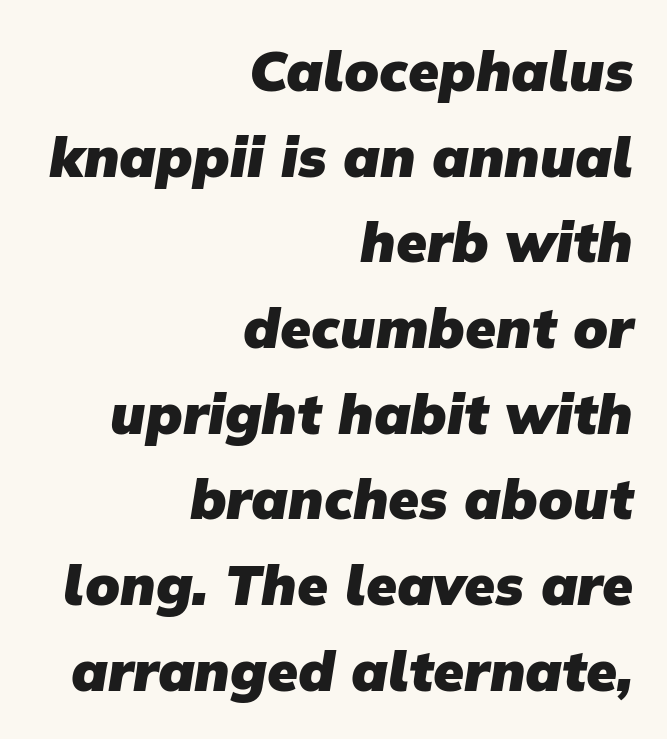
The image shows 56 px heavy sans-serif type; set right-aligned, normal line spacing (1.53x), normal letter spacing, not underlined; low stroke contrast and a medium x-height.
